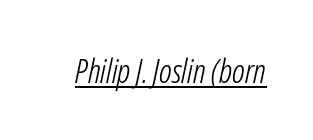
The image shows 33 px light, condensed type, italic (leaning right); set normal letter spacing, underlined; low stroke contrast and a medium x-height.
